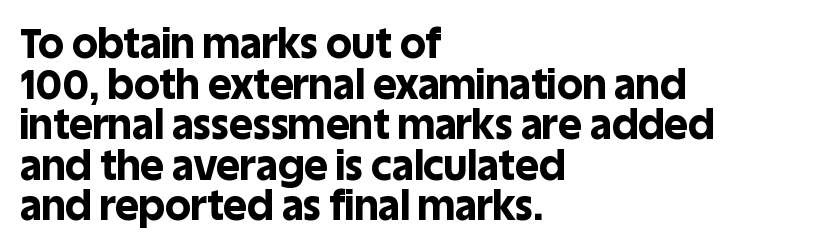
The typesetter chose a ragged-right arrangement here. Type style note: lacks serifs. Posture: straight, roman, zero tilt. Underlining? Definitely not there. Each glyph is drawn with heavy, bold strokes.
